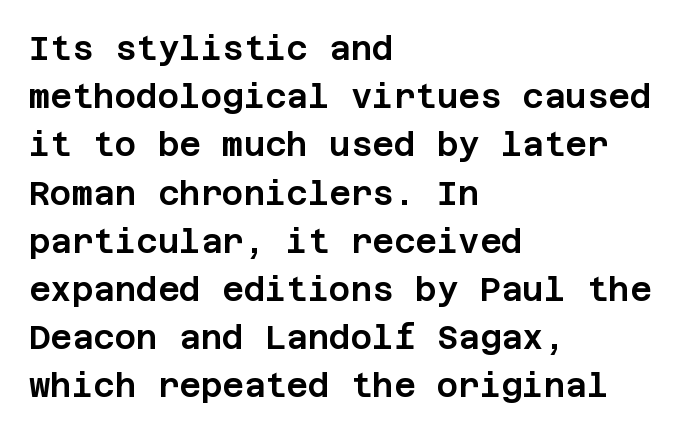
You could call the tracking neutral — neither tight nor loose. The specimen reads as upright at a glance. This block has exactly the height ordinary leading produces. Serifs: no, the terminals of the letterforms are clean.
